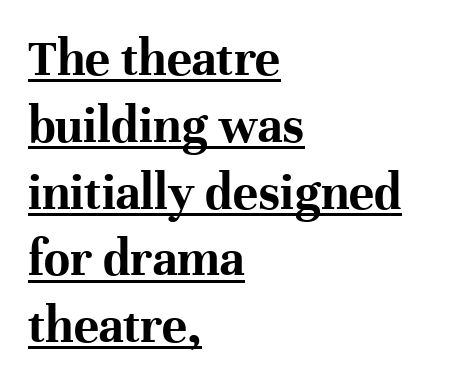
{"serif": "yes", "italic": "no", "bold": "yes", "weight": "bold", "width": "normal", "stroke_contrast": "high", "x_height": "medium", "monospaced": "no", "underline": "yes", "align": "left", "line_spacing": "normal", "line_spacing_ratio": 1.26, "letter_spacing": "normal", "letter_spacing_em": 0.0, "glyph_px": 53}
